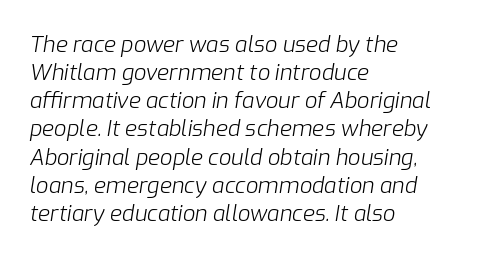
Q: Is the text bold? A: No.
Q: Is the text italic (slanted)? A: Yes, it leans right by about 9 degrees.
Q: Is the text underlined? A: No.
Q: How is the paragraph aligned? A: Left-aligned.
Q: Is the spacing between letters normal or unusually wide? A: Normal.
Q: Is the spacing between lines tight, normal or loose? A: Normal.
